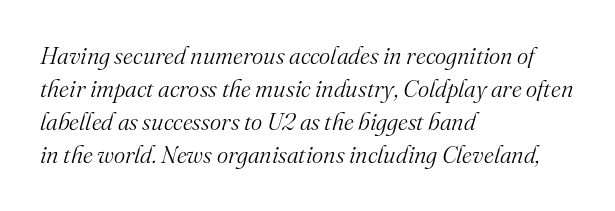
{"italic": "yes", "lean": "right", "slant_degrees": 16, "bold": "no", "underline": "no", "align": "left", "line_spacing": "normal", "line_spacing_ratio": 1.38, "letter_spacing": "normal", "letter_spacing_em": 0.0, "glyph_px": 24}
